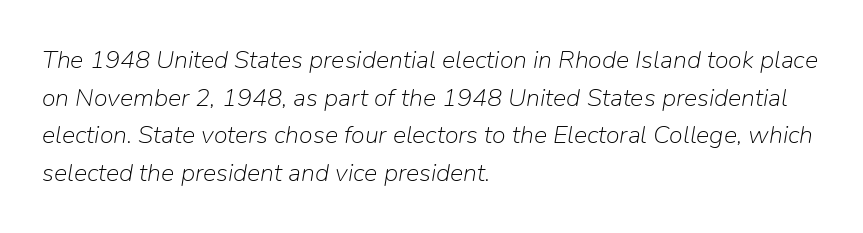
{"italic": "yes", "lean": "right", "slant_degrees": 9, "bold": "no", "underline": "no", "align": "left", "line_spacing": "normal", "line_spacing_ratio": 1.51, "letter_spacing": "normal", "letter_spacing_em": 0.0, "glyph_px": 25}
